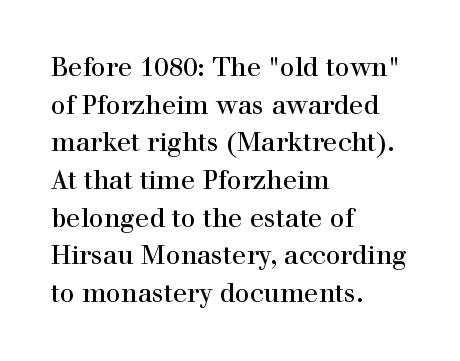
{"italic": "no", "underline": "no", "align": "left", "line_spacing": "normal", "line_spacing_ratio": 1.45, "letter_spacing": "normal", "letter_spacing_em": 0.0, "glyph_px": 26}
